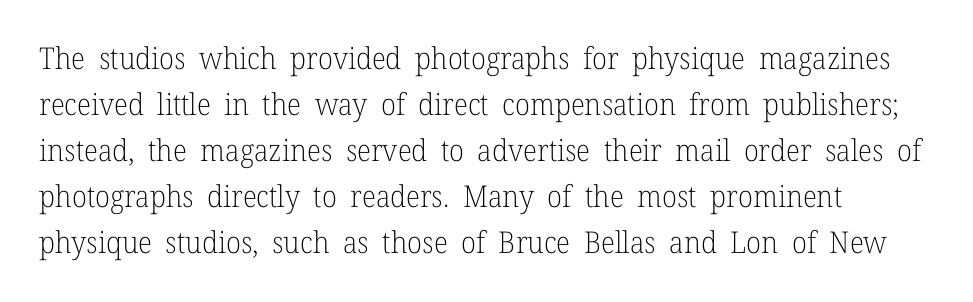
The image shows 30 px light serif type, upright; set left-aligned, normal line spacing (1.53x), normal letter spacing, not underlined; low stroke contrast and a medium x-height.
